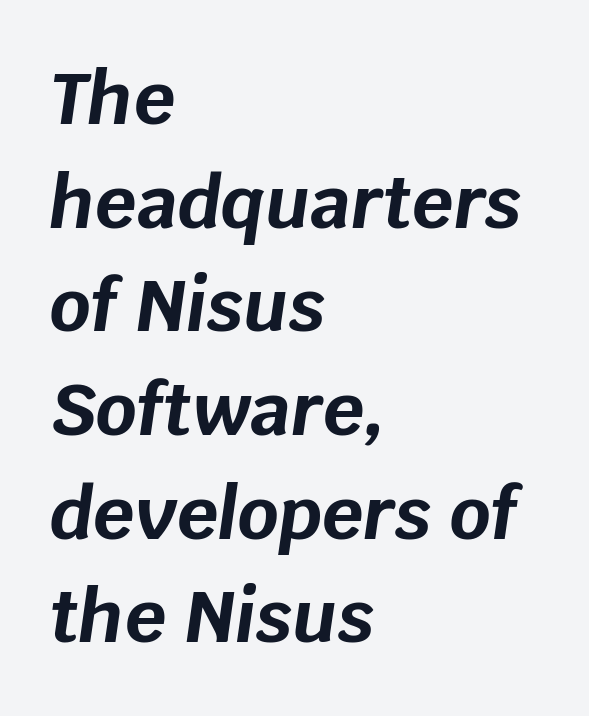
{"italic": "yes", "lean": "right", "slant_degrees": 8, "bold": "yes", "weight": "bold", "width": "normal", "stroke_contrast": "low", "x_height": "large", "monospaced": "no", "underline": "no", "align": "left", "line_spacing": "normal", "line_spacing_ratio": 1.44, "letter_spacing": "normal", "letter_spacing_em": 0.0, "glyph_px": 72}
